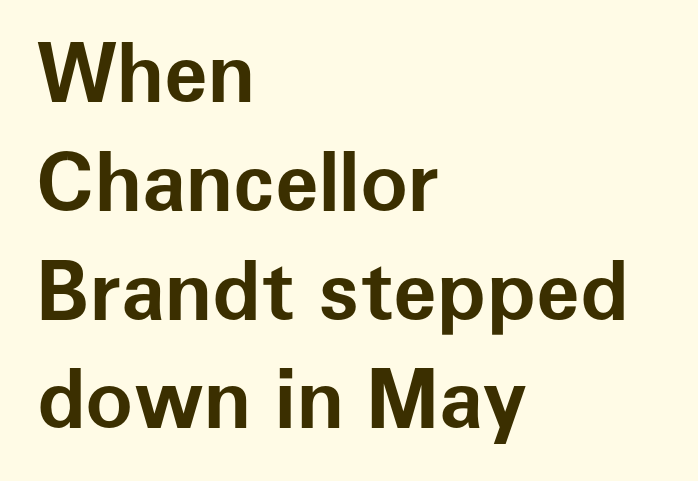
A dark, heavy texture on the line: the type is bold. These lines are set flush left with a ragged right edge. The face used here is proportionally spaced, like ordinary book or web type. The tracking reads as untouched default to a designer's eye. This sample uses a sans-serif face. The passage shown is not underscored anywhere.
